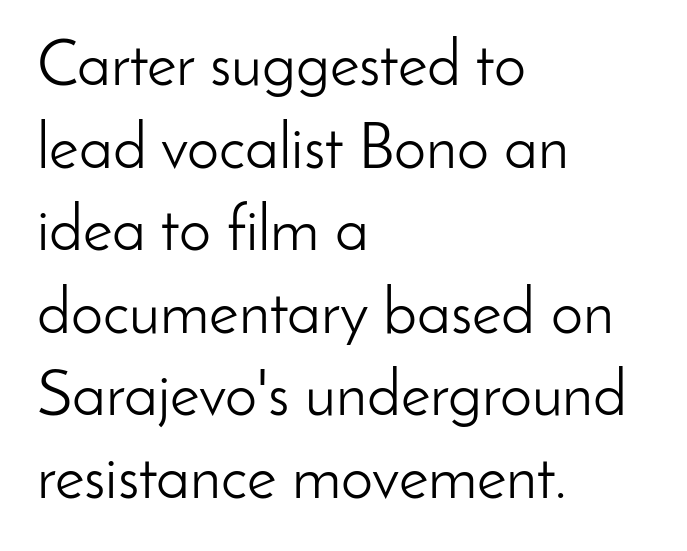
The image shows 64 px light sans-serif type, upright; set left-aligned, normal line spacing (1.29x), normal letter spacing, not underlined; low stroke contrast and a small x-height.
